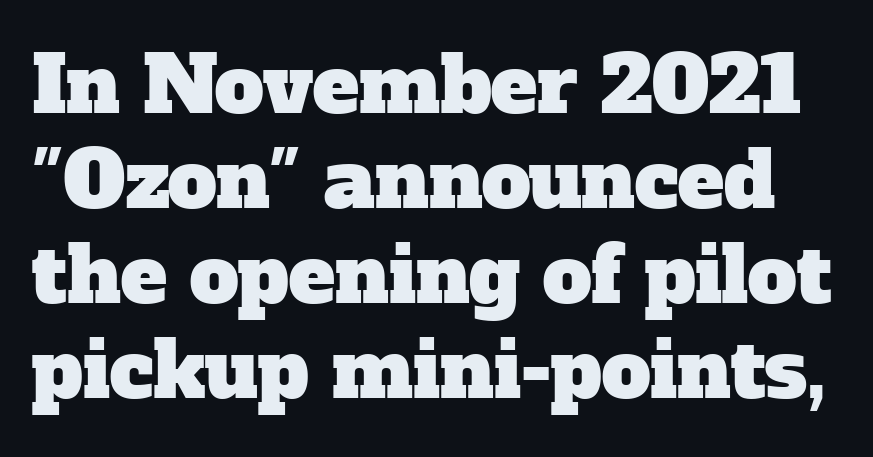
{"serif": "yes", "width": "normal", "stroke_contrast": "low", "x_height": "medium", "monospaced": "no", "underline": "no", "line_spacing_ratio": 1.22, "letter_spacing": "normal", "letter_spacing_em": 0.0, "glyph_px": 78}
